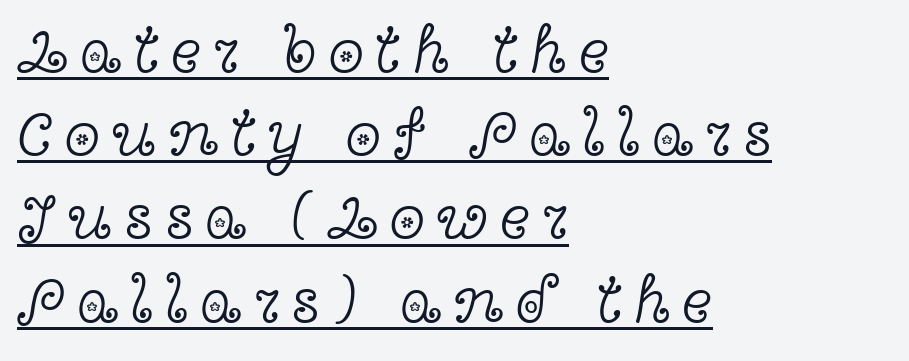
Q: Is the text bold? A: No.
Q: Is the text italic (slanted)? A: Yes.
Q: Is the typeface a serif or a sans-serif typeface? A: Serif.
Q: Is the text underlined? A: Yes.
Q: How is the paragraph aligned? A: Left-aligned.
Q: Is the spacing between lines tight, normal or loose? A: Normal.
Q: Width (condensed, normal, or wide)? A: Wide.
Q: x-height? A: Medium.
Q: Monospaced? A: No.
